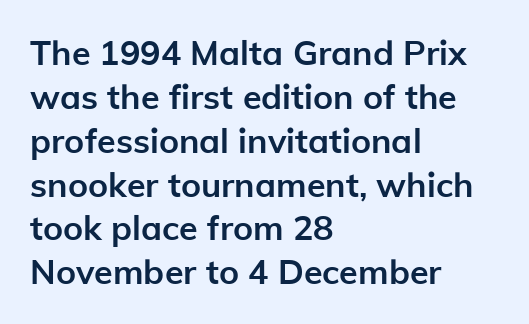
If you drew a line through each stem, it would be perfectly vertical. What kind of face is this? One without serifs — a sans. Every row of glyphs begins at an identical x-position on the left. The zone under the glyphs is completely vacant. Heavy-handed strokes throughout: this text is bold. Think of a printed novel: that variable character pitch is what you see here.
